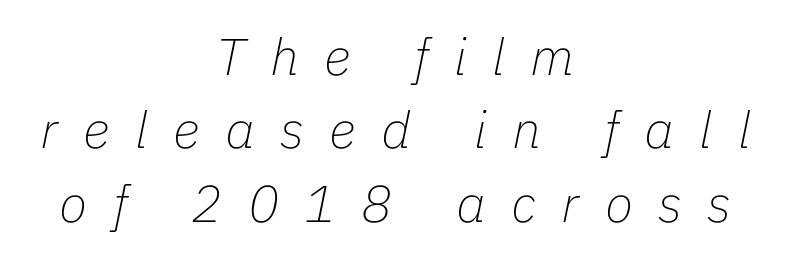
The image shows 52 px thin type, italic (leaning right); set centered, normal line spacing (1.41x), unusually wide letter spacing (+0.49 em), not underlined; low stroke contrast and a medium x-height.
